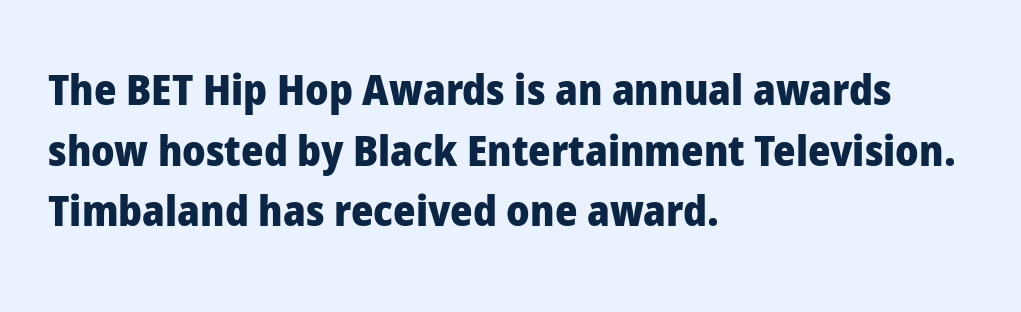
A normal amount of white space separates one row of letters from the next. Nothing unusual about the tracking: characters are spaced as the font intends. The rendering uses natural spacing where letterforms have individual widths. Nobody drew a line under any word here. Left-aligned paragraph, ragged on the right.
